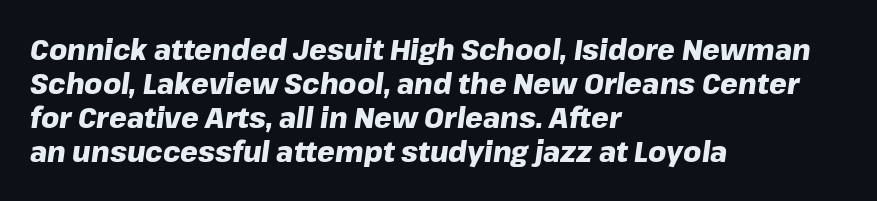
{"italic": "yes", "lean": "right", "slant_degrees": 8, "bold": "yes", "weight": "heavy", "width": "normal", "stroke_contrast": "low", "x_height": "medium", "monospaced": "no", "underline": "no", "align": "left", "line_spacing_ratio": 1.21, "letter_spacing": "normal", "letter_spacing_em": 0.0, "glyph_px": 28}
